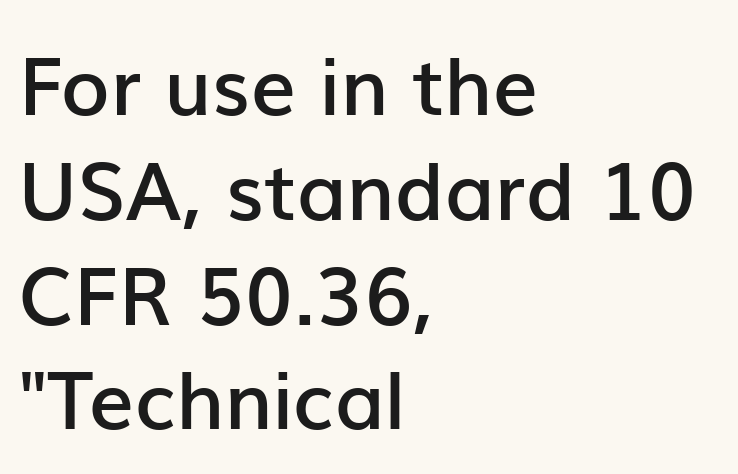
{"serif": "no", "italic": "no", "bold": "semi", "weight": "semibold", "width": "normal", "stroke_contrast": "low", "x_height": "medium", "monospaced": "no", "underline": "no", "align": "left", "line_spacing": "normal", "line_spacing_ratio": 1.31, "letter_spacing": "normal", "letter_spacing_em": 0.0, "glyph_px": 80}
